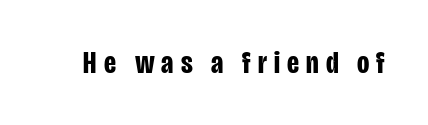
Q: Is the text bold? A: Yes.
Q: Is the text italic (slanted)? A: No, it is upright.
Q: Is the typeface a serif or a sans-serif typeface? A: Sans-serif.
Q: Is the text underlined? A: No.
Q: Is the spacing between letters normal or unusually wide? A: Unusually wide.
Q: Width (condensed, normal, or wide)? A: Condensed.
Q: Stroke contrast? A: Low.
Q: x-height? A: Large.
Q: Monospaced? A: No.
